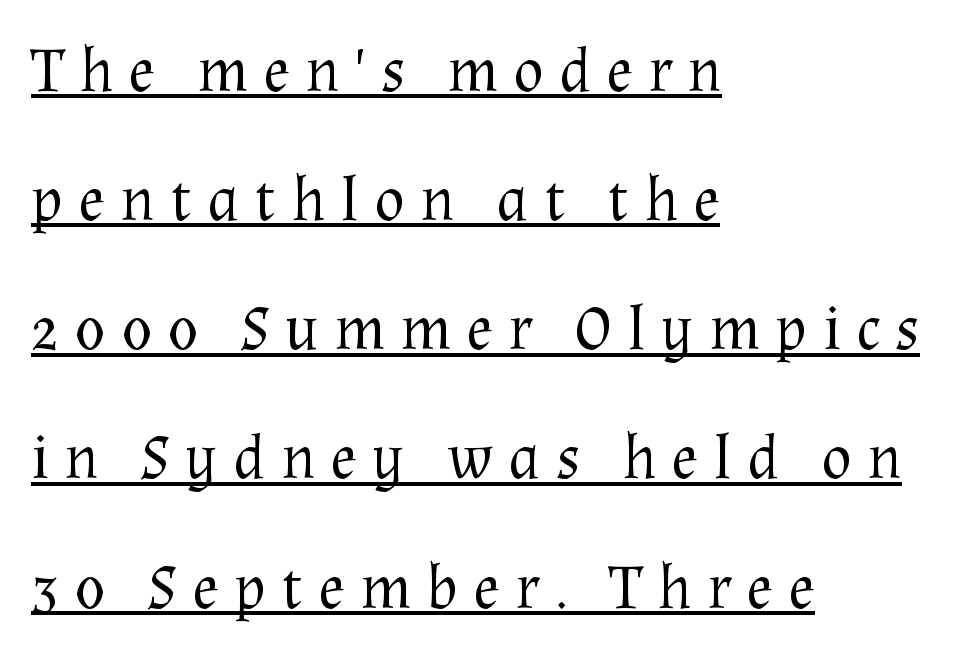
Stem width sits at or under what a default text font uses. The font's upright variant was chosen for this text. In terms of letterspacing, this is a distinctly airy, spread setting. This block would shrink considerably if given ordinary leading; it's expanded now. These lines are rendered in a variable-pitch font.
